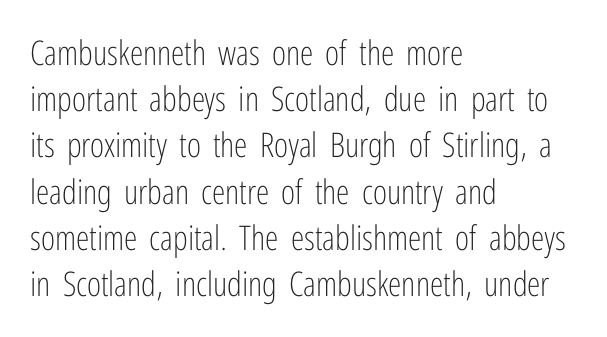
Q: Is the text bold? A: No.
Q: Is the text italic (slanted)? A: No, it is upright.
Q: Is the typeface a serif or a sans-serif typeface? A: Sans-serif.
Q: Is the text underlined? A: No.
Q: How is the paragraph aligned? A: Left-aligned.
Q: Is the spacing between letters normal or unusually wide? A: Normal.
Q: Is the spacing between lines tight, normal or loose? A: Normal.
Q: Width (condensed, normal, or wide)? A: Condensed.
Q: Stroke contrast? A: Low.
Q: x-height? A: Medium.
Q: Monospaced? A: No.
